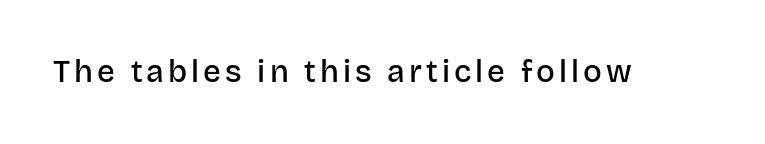
The image shows 31 px semibold sans-serif type, upright; set not underlined; low stroke contrast and a large x-height.
